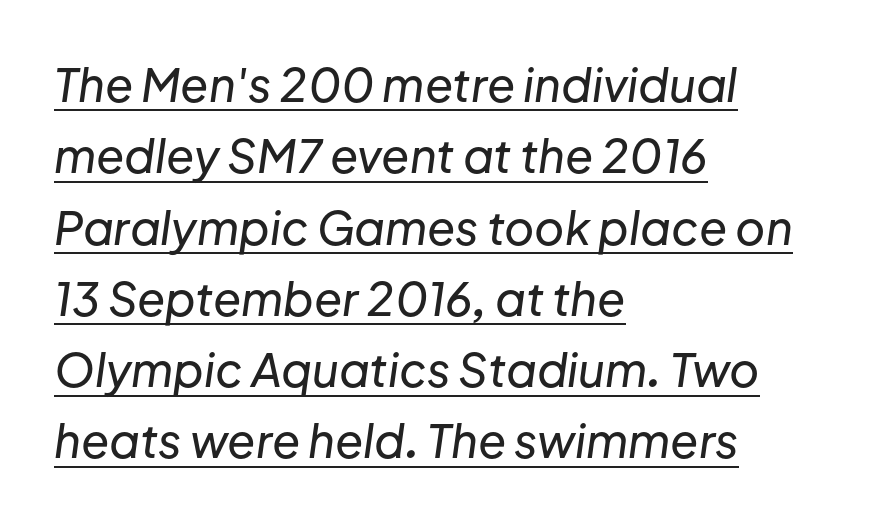
Q: Is the text italic (slanted)? A: Yes, it leans right by about 8 degrees.
Q: Is the text underlined? A: Yes.
Q: How is the paragraph aligned? A: Left-aligned.
Q: Is the spacing between letters normal or unusually wide? A: Normal.
Q: Is the spacing between lines tight, normal or loose? A: Normal.
Q: Width (condensed, normal, or wide)? A: Normal.
Q: Stroke contrast? A: Low.
Q: x-height? A: Medium.
Q: Monospaced? A: No.
